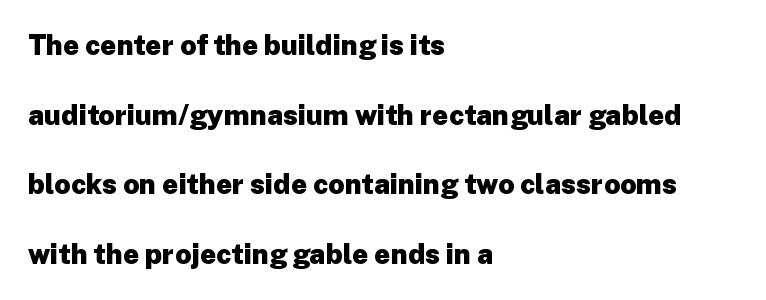
The image shows 28 px heavy sans-serif type, upright; set left-aligned, loose line spacing (2.49x), normal letter spacing, not underlined; low stroke contrast and a medium x-height.
